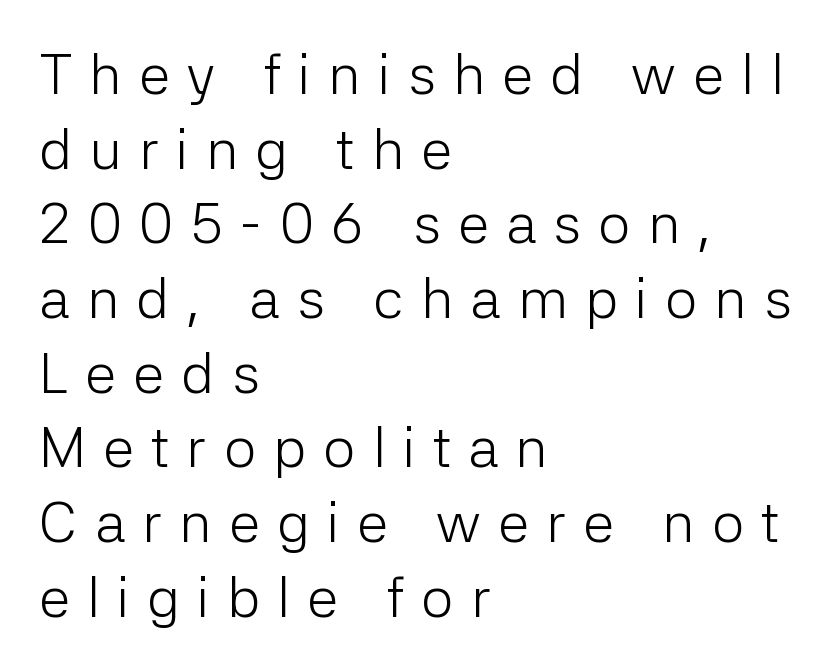
The image shows 57 px light sans-serif type, upright; set left-aligned, normal line spacing (1.31x), unusually wide letter spacing (+0.3 em), not underlined; low stroke contrast and a medium x-height.
